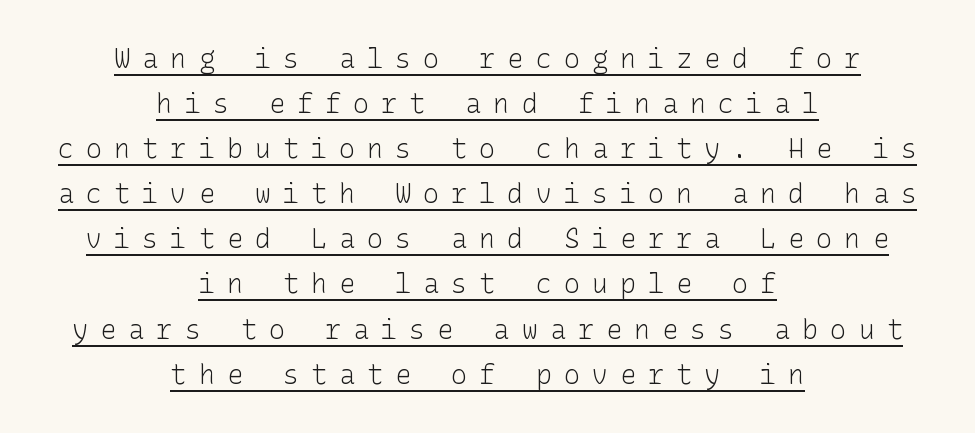
Is there much room between lines? A standard amount, neither cramped nor airy. The tracking reads as deliberately expanded to a designer's eye. Weight: regular or lighter. You can tell it's not italic because the verticals are truly vertical. Underlining? Definitely there.
